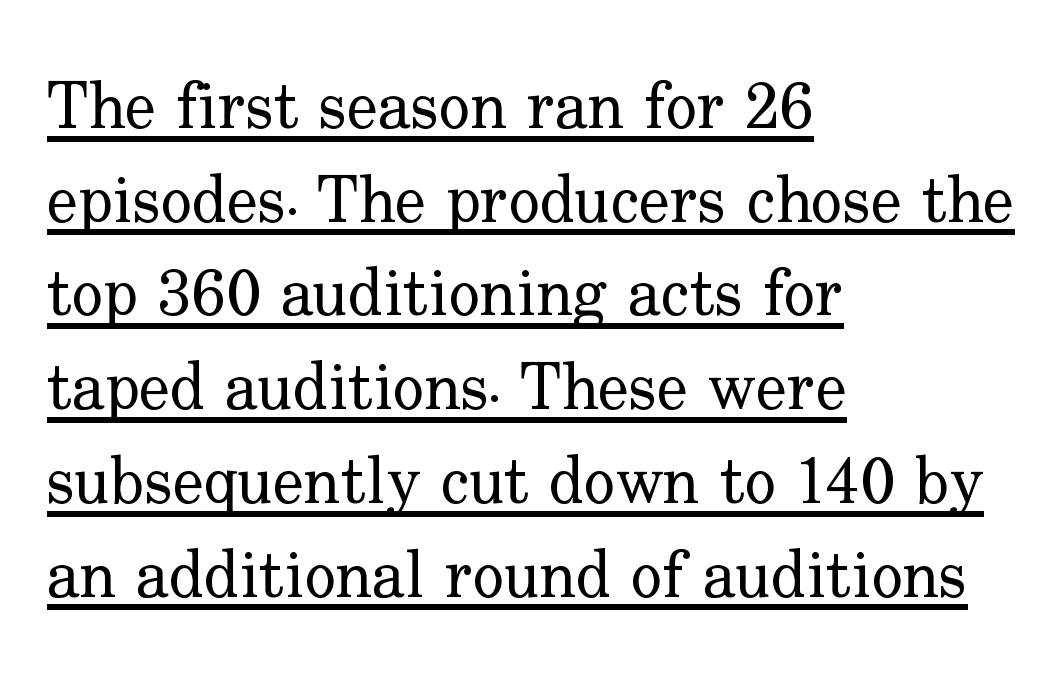
The type sits square on the baseline with zero lean. The sample's only ornament is a line tracing under the words. Check where the strokes stop: tiny serifs finish them off. Character widths vary here, with narrow letters taking less room than wide ones. These lines stack with their left ends in a neat column.
